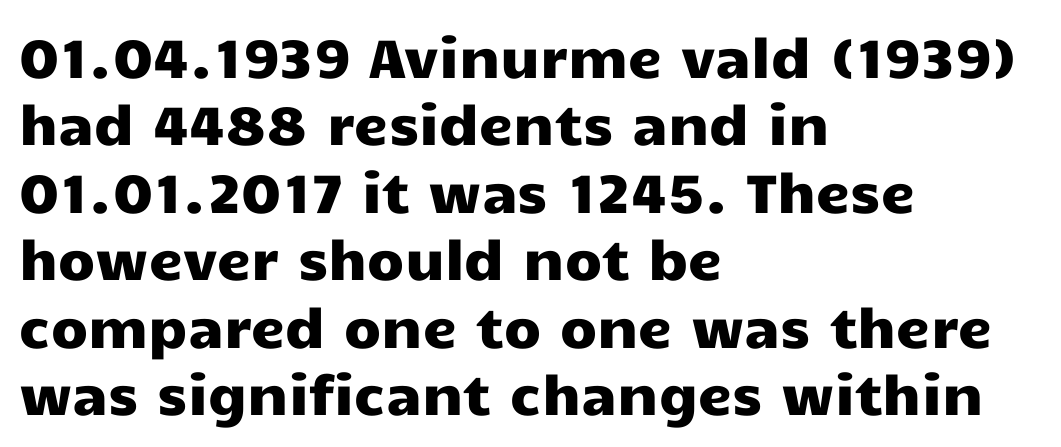
Q: Is the text italic (slanted)? A: No, it is upright.
Q: Is the typeface a serif or a sans-serif typeface? A: Sans-serif.
Q: Is the text underlined? A: No.
Q: How is the paragraph aligned? A: Left-aligned.
Q: Is the spacing between letters normal or unusually wide? A: Normal.
Q: Is the spacing between lines tight, normal or loose? A: Normal.
Q: Width (condensed, normal, or wide)? A: Wide.
Q: Stroke contrast? A: Low.
Q: x-height? A: Medium.
Q: Monospaced? A: No.
